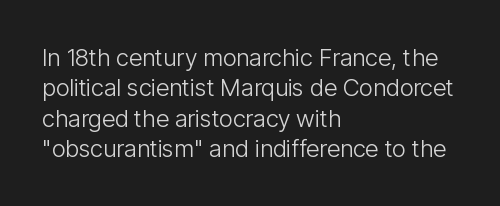
{"italic": "no", "bold": "no", "underline": "no", "align": "left", "line_spacing": "normal", "line_spacing_ratio": 1.27, "letter_spacing": "normal", "letter_spacing_em": 0.0, "glyph_px": 24}
